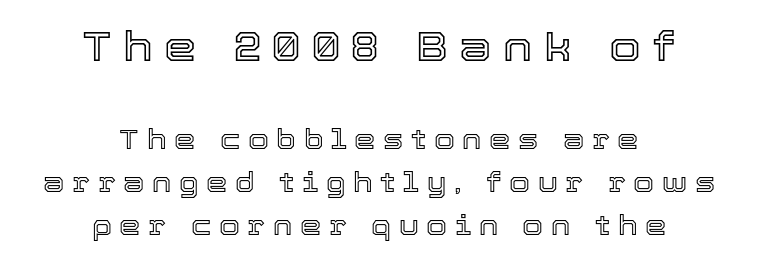
In terms of leading, this rendering sits right in the middle. Do the characters align in a grid? No, the font is proportional. These lines stack symmetrically, like a column narrowing and widening about its center. This sample uses an upright cut, with every glyph sitting square on the baseline. Large over small — that's the arrangement of the two blocks here.
